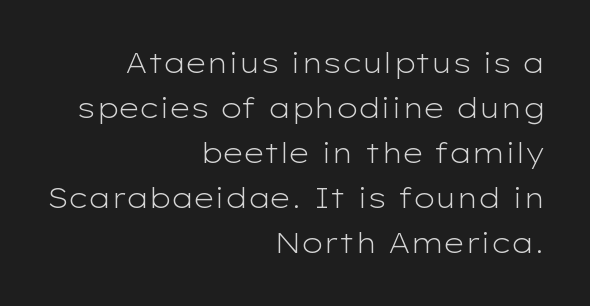
Q: Is the text bold? A: No.
Q: Is the text italic (slanted)? A: No, it is upright.
Q: Is the typeface a serif or a sans-serif typeface? A: Sans-serif.
Q: Is the text underlined? A: No.
Q: How is the paragraph aligned? A: Right-aligned.
Q: Is the spacing between letters normal or unusually wide? A: Normal.
Q: Is the spacing between lines tight, normal or loose? A: Normal.
Q: Width (condensed, normal, or wide)? A: Wide.
Q: Stroke contrast? A: Low.
Q: x-height? A: Medium.
Q: Monospaced? A: No.
